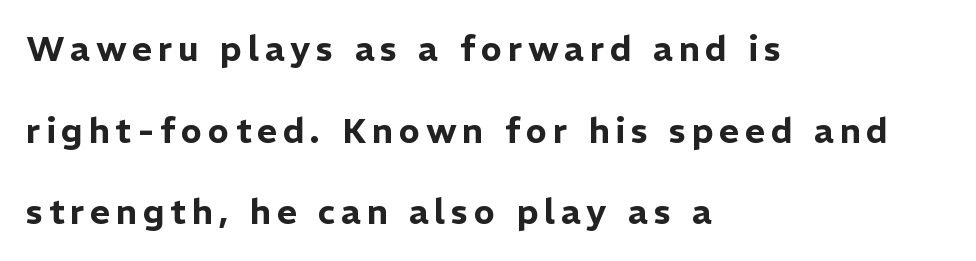
The image shows 35 px sans-serif type, upright; set left-aligned, loose line spacing (2.33x), not underlined; low stroke contrast and a medium x-height.
